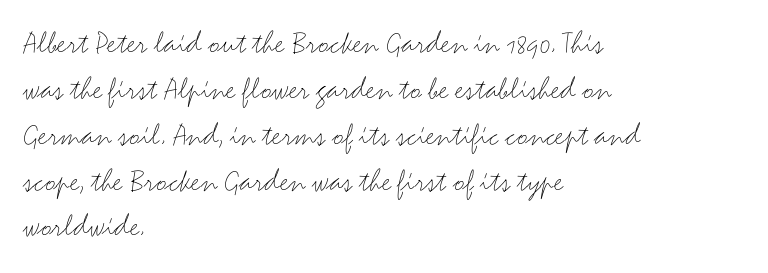
Each row of text sits above clean, open space. Bold? No — there's no thickening of the strokes. These lines sit exactly where default settings would place them. You can tell from the bare stems that sans-serif type was used. Nothing unusual about the tracking: characters are spaced as the font intends.
